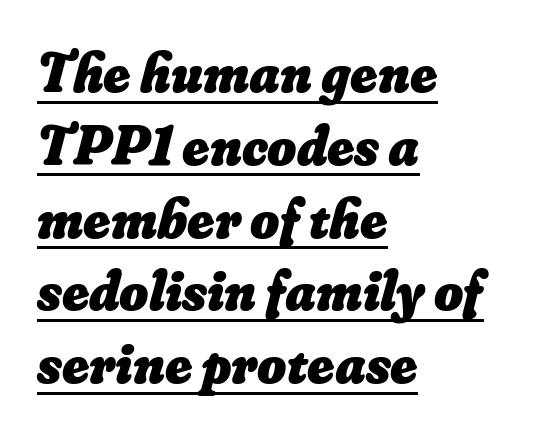
One glance says typical: line gaps are just what's usual. This sample uses plain, unmodified letter spacing. Typeset ragged right — the left edge is the straight one. Proportional: the letters do not fall into vertical columns. Quick note: underline on.
